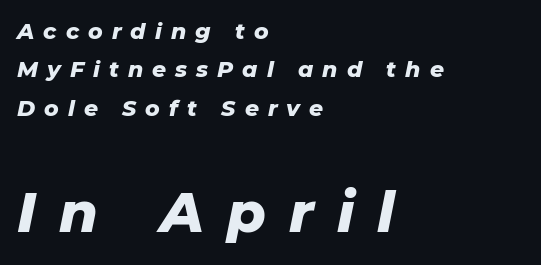
Q: Is the text bold? A: Yes.
Q: Is the text italic (slanted)? A: Yes, it leans right by about 11 degrees.
Q: Is the text underlined? A: No.
Q: How is the paragraph aligned? A: Left-aligned.
Q: Is the spacing between letters normal or unusually wide? A: Unusually wide.
Q: Which block of text is set in a larger size, the first (top) or the second (bottom)? A: The second (bottom) one.
Q: Width (condensed, normal, or wide)? A: Normal.
Q: Stroke contrast? A: Low.
Q: x-height? A: Medium.
Q: Monospaced? A: No.
